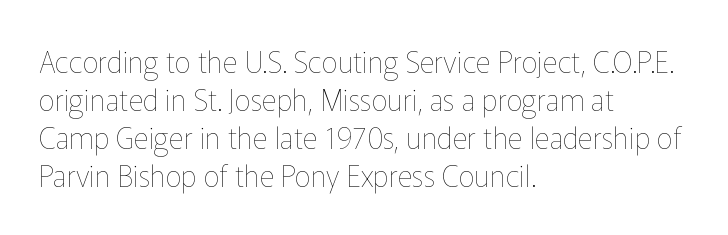
The image shows 29 px thin type, upright; set left-aligned, normal line spacing (1.31x), normal letter spacing, not underlined; low stroke contrast and a medium x-height.
